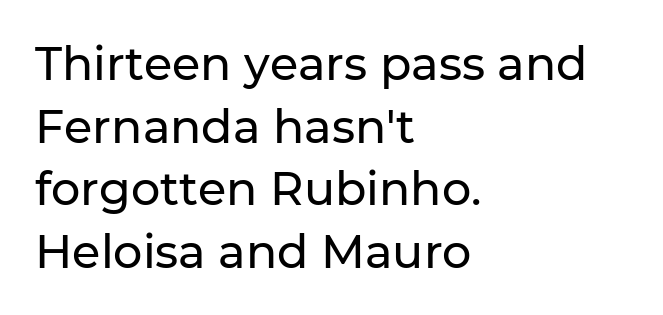
{"serif": "no", "italic": "no", "width": "normal", "stroke_contrast": "low", "x_height": "medium", "monospaced": "no", "underline": "no", "align": "left", "line_spacing": "normal", "line_spacing_ratio": 1.36, "letter_spacing": "normal", "letter_spacing_em": 0.0, "glyph_px": 46}
